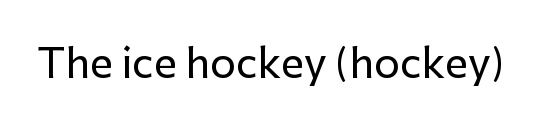
{"serif": "no", "italic": "no", "width": "normal", "stroke_contrast": "low", "x_height": "medium", "monospaced": "no", "underline": "no", "letter_spacing": "normal", "letter_spacing_em": 0.0, "glyph_px": 41}
